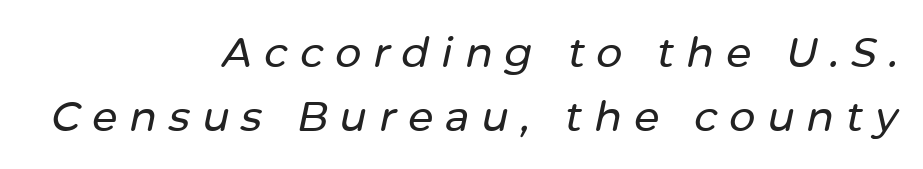
Q: Is the text italic (slanted)? A: Yes, it leans right by about 12 degrees.
Q: Is the text underlined? A: No.
Q: How is the paragraph aligned? A: Right-aligned.
Q: Is the spacing between letters normal or unusually wide? A: Unusually wide.
Q: Is the spacing between lines tight, normal or loose? A: Normal.
Q: Width (condensed, normal, or wide)? A: Normal.
Q: Stroke contrast? A: Low.
Q: x-height? A: Medium.
Q: Monospaced? A: No.
